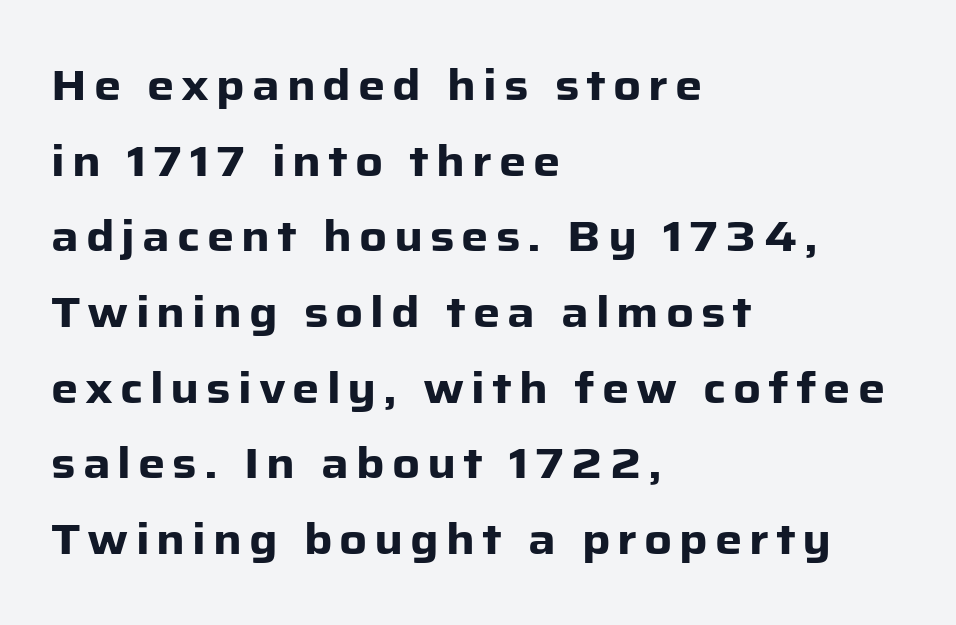
The image shows 43 px heavy sans-serif type, upright; set left-aligned, line spacing 1.76x, not underlined; low stroke contrast and a medium x-height.
